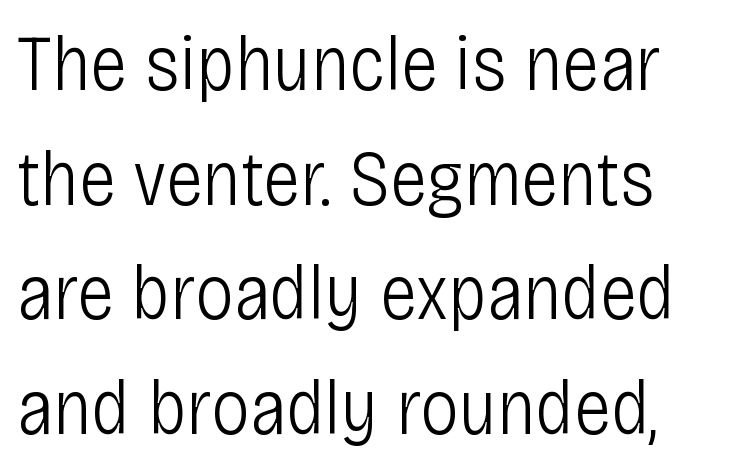
Q: Is the text bold? A: No.
Q: Is the text italic (slanted)? A: No, it is upright.
Q: Is the typeface a serif or a sans-serif typeface? A: Sans-serif.
Q: Is the text underlined? A: No.
Q: How is the paragraph aligned? A: Left-aligned.
Q: Is the spacing between letters normal or unusually wide? A: Normal.
Q: Is the spacing between lines tight, normal or loose? A: Normal.
Q: Width (condensed, normal, or wide)? A: Condensed.
Q: Stroke contrast? A: Low.
Q: x-height? A: Large.
Q: Monospaced? A: No.
